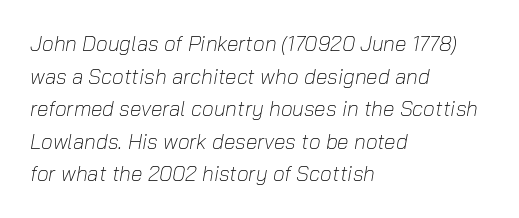
{"italic": "yes", "lean": "right", "slant_degrees": 10, "bold": "no", "underline": "no", "align": "left", "line_spacing": "normal", "line_spacing_ratio": 1.55, "letter_spacing": "normal", "letter_spacing_em": 0.0, "glyph_px": 21}
